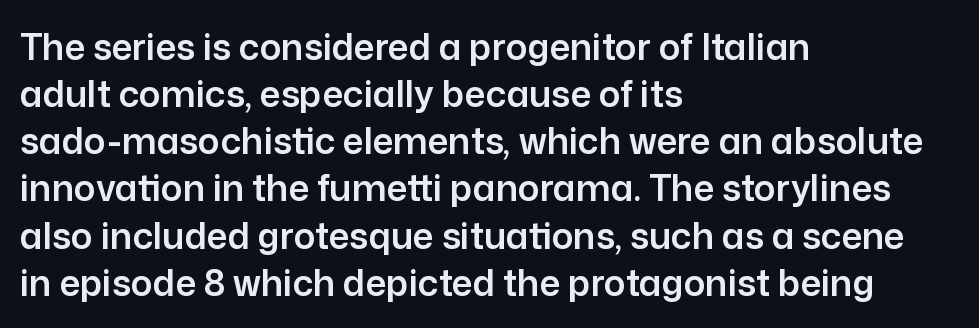
The image shows 36 px sans-serif type, upright; set left-aligned, normal line spacing (1.31x), normal letter spacing, not underlined; low stroke contrast and a medium x-height.
